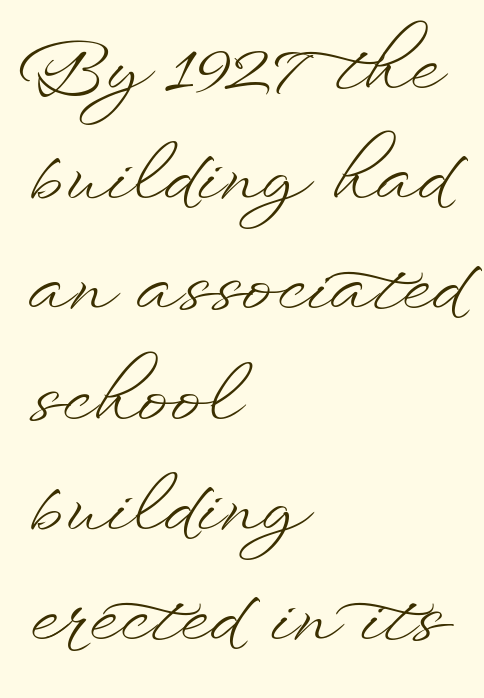
Each letter keeps its own natural width here, so spacing adapts to shape. In terms of leading, this rendering sits right in the middle. The strokes are not fattened; the text isn't bold. You could call the tracking neutral — neither tight nor loose. In CSS terms this would be text-align: left. Plain, unruled lines of type.
